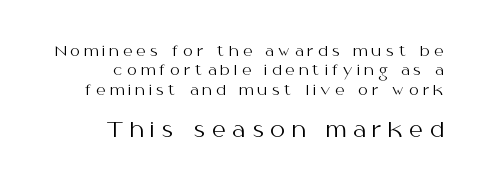
The specimen omits any rule beneath the text block's lines. These lines have a slow, spaced-out rhythm from letter to letter. Compared with a flush-left layout, this one pins lines to the opposite, right side. Posture: upright roman. The passage shown begins with its smaller block and ends with its larger one.
